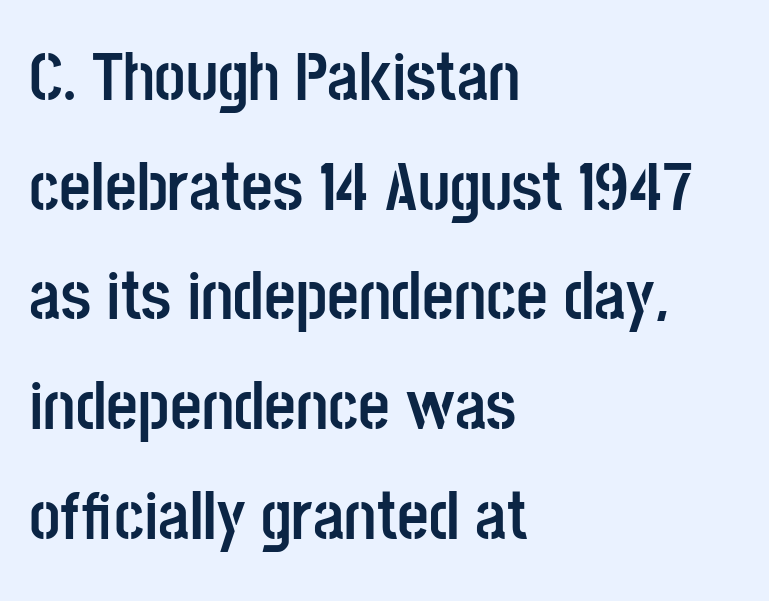
Q: Is the text bold? A: Yes.
Q: Is the text italic (slanted)? A: No, it is upright.
Q: Is the typeface a serif or a sans-serif typeface? A: Sans-serif.
Q: Is the text underlined? A: No.
Q: How is the paragraph aligned? A: Left-aligned.
Q: Is the spacing between letters normal or unusually wide? A: Normal.
Q: Is the spacing between lines tight, normal or loose? A: Normal.
Q: Width (condensed, normal, or wide)? A: Condensed.
Q: Stroke contrast? A: Low.
Q: x-height? A: Large.
Q: Monospaced? A: No.
